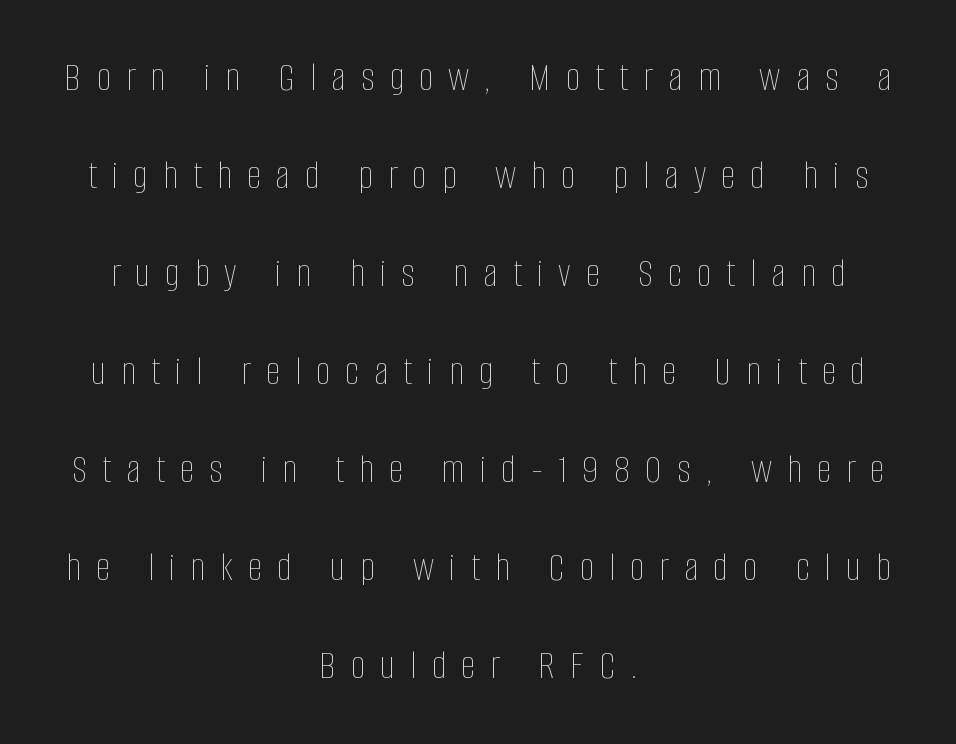
{"italic": "no", "bold": "no", "weight": "thin", "width": "condensed", "stroke_contrast": "low", "x_height": "large", "monospaced": "no", "underline": "no", "align": "center", "line_spacing": "loose", "line_spacing_ratio": 2.39, "letter_spacing": "wide", "letter_spacing_em": 0.37, "glyph_px": 41}
